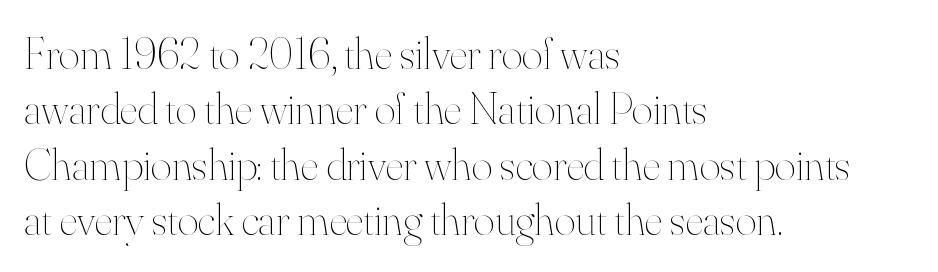
Q: Is the text bold? A: No.
Q: Is the text italic (slanted)? A: No, it is upright.
Q: Is the text underlined? A: No.
Q: How is the paragraph aligned? A: Left-aligned.
Q: Is the spacing between letters normal or unusually wide? A: Normal.
Q: Width (condensed, normal, or wide)? A: Normal.
Q: Stroke contrast? A: High.
Q: x-height? A: Small.
Q: Monospaced? A: No.
